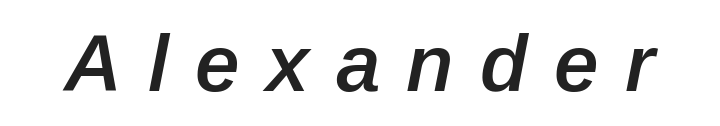
Compared with an ordinary text face, these strokes are moderately heavier — a semibold. You can tell it's italic because the verticals aren't actually vertical. Type without underlining. The line texture is sparse and dotted thanks to wide tracking.
